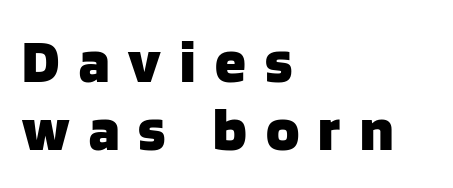
{"serif": "no", "italic": "no", "bold": "yes", "weight": "heavy", "width": "normal", "stroke_contrast": "low", "x_height": "large", "monospaced": "no", "underline": "no", "align": "left", "line_spacing": "tight", "line_spacing_ratio": 1.1, "letter_spacing": "wide", "letter_spacing_em": 0.31, "glyph_px": 62}
